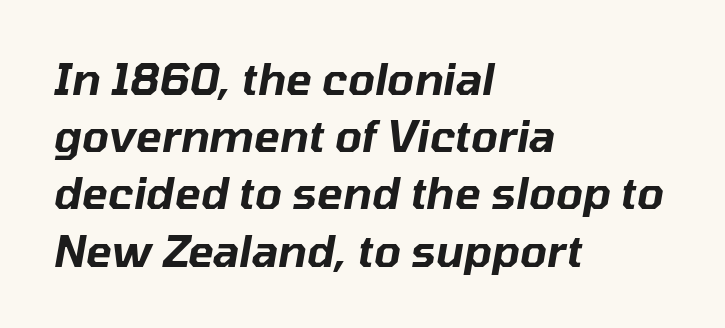
Q: Is the text italic (slanted)? A: Yes, it leans right by about 10 degrees.
Q: Is the text underlined? A: No.
Q: How is the paragraph aligned? A: Left-aligned.
Q: Is the spacing between letters normal or unusually wide? A: Normal.
Q: Is the spacing between lines tight, normal or loose? A: Normal.
Q: Width (condensed, normal, or wide)? A: Normal.
Q: Stroke contrast? A: Low.
Q: x-height? A: Medium.
Q: Monospaced? A: No.
